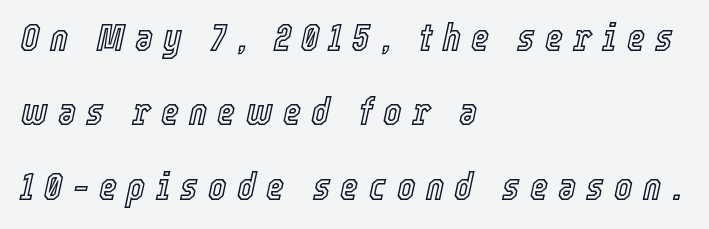
The image shows 39 px condensed type, italic (leaning right); set left-aligned, loose line spacing (1.91x), unusually wide letter spacing (+0.26 em), not underlined; a medium x-height.
